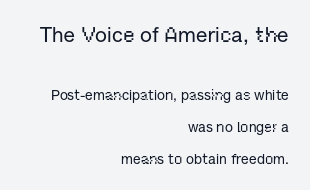
The image shows 21 px text type, upright; set right-aligned, loose line spacing (2.29x), normal letter spacing, not underlined; the first (top) block is 1.5x larger.
